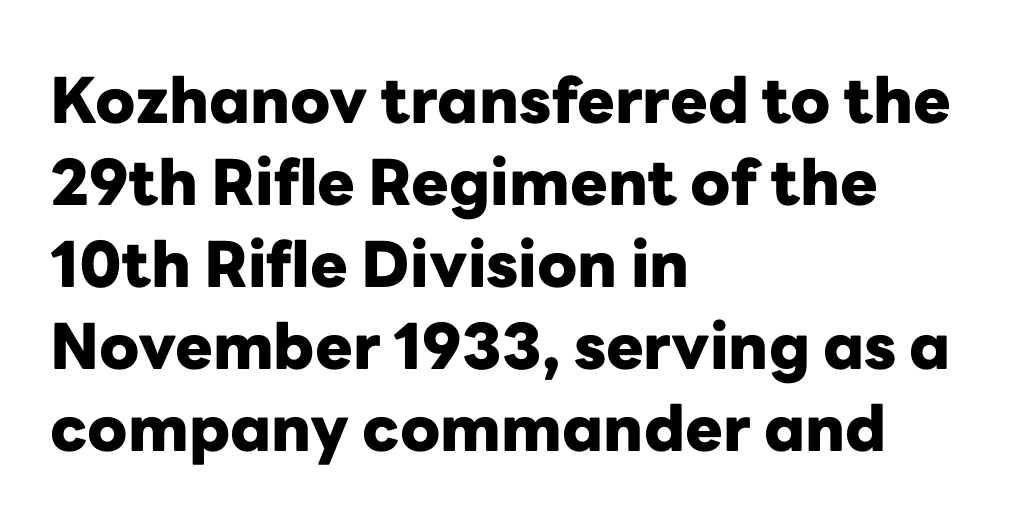
{"serif": "no", "italic": "no", "bold": "yes", "weight": "heavy", "width": "normal", "stroke_contrast": "low", "x_height": "medium", "monospaced": "no", "underline": "no", "align": "left", "line_spacing": "normal", "line_spacing_ratio": 1.3, "letter_spacing": "normal", "letter_spacing_em": 0.0, "glyph_px": 63}
